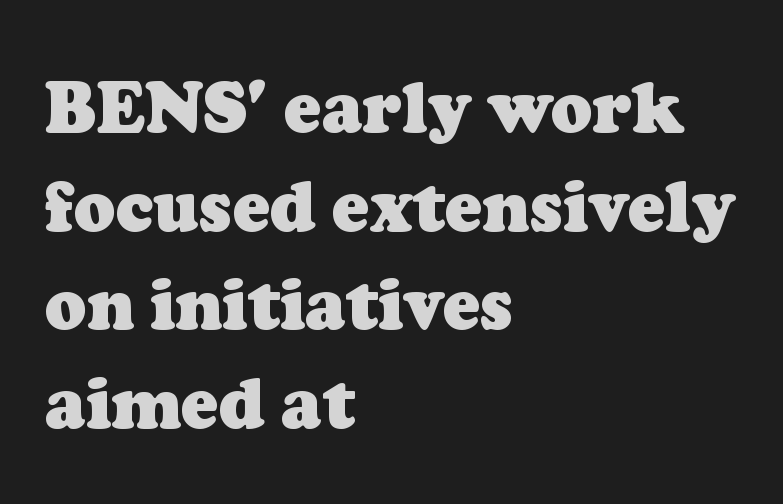
{"serif": "yes", "bold": "yes", "weight": "heavy", "width": "normal", "stroke_contrast": "low", "x_height": "medium", "monospaced": "no", "underline": "no", "align": "left", "line_spacing": "normal", "line_spacing_ratio": 1.43, "letter_spacing": "normal", "letter_spacing_em": 0.0, "glyph_px": 69}
